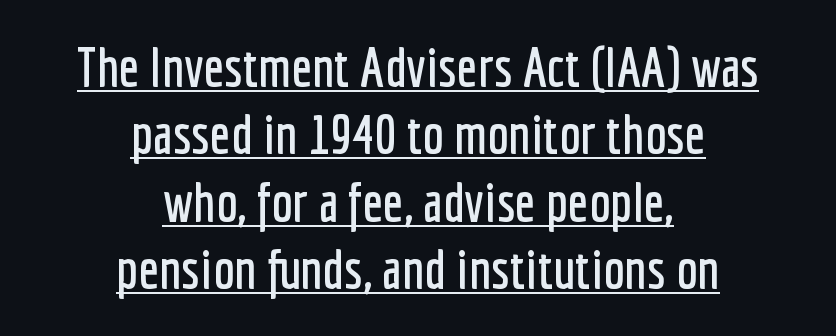
{"serif": "no", "italic": "no", "width": "condensed", "stroke_contrast": "low", "x_height": "medium", "monospaced": "no", "underline": "yes", "align": "center", "line_spacing": "normal", "line_spacing_ratio": 1.25, "letter_spacing": "normal", "letter_spacing_em": 0.0, "glyph_px": 54}
